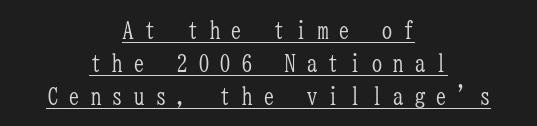
{"italic": "no", "bold": "no", "underline": "yes", "align": "center", "line_spacing": "normal", "line_spacing_ratio": 1.38, "letter_spacing": "wide", "letter_spacing_em": 0.4, "glyph_px": 24}
